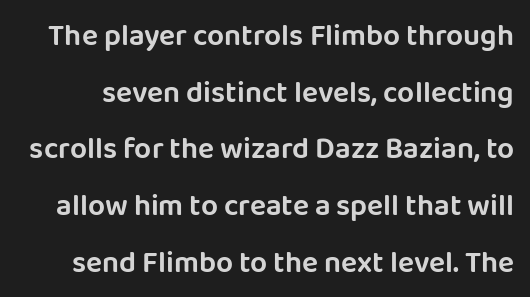
The passage shown is not underscored anywhere. You can tell from the bare stems that sans-serif type was used. The rendering uses natural spacing where letterforms have individual widths. Tracking here is standard; glyphs follow each other at the usual distance. Ordinary non-slanted type is in use.
